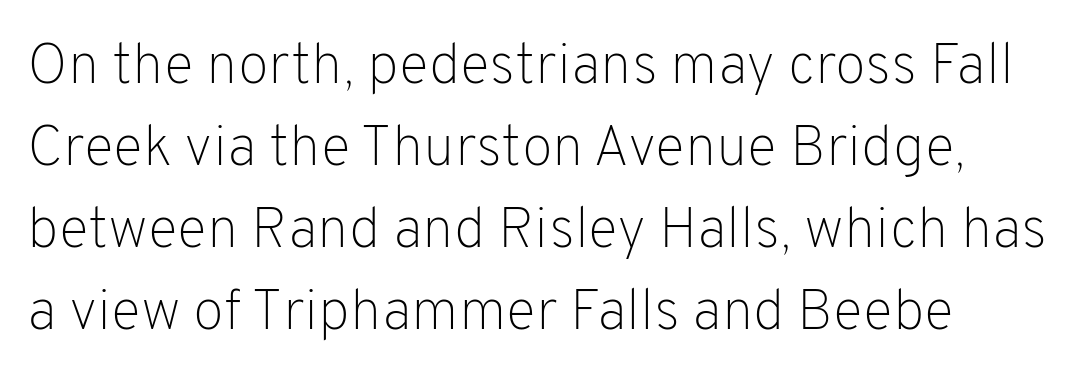
The face looks like a standard text weight, possibly lighter. Spacing verdict: proportional, widths tailored to each character. Is there much room between lines? A standard amount, neither cramped nor airy. Beneath every word, the page is bare. Nobody touched the tracking dial on this one. The letters stand straight up with perfectly vertical stems.
